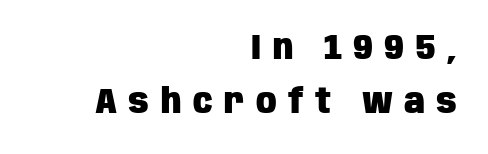
Just letters on the line, the space beneath them empty. The vertical gap from one line to the next is medium. Caption: expanded tracking, letters set apart. A student would call this right alignment; a typographer would say flush right, rag left. These lines carry a lot of weight — the face is fully bold.
